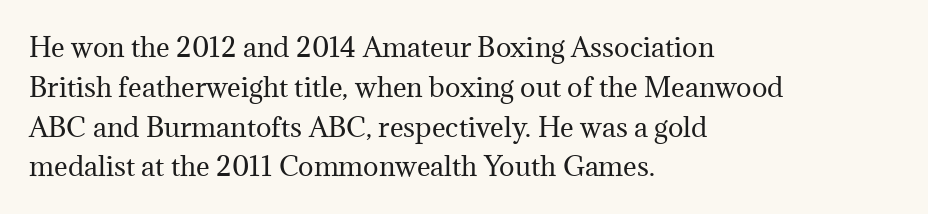
{"italic": "no", "bold": "no", "underline": "no", "align": "left", "line_spacing": "normal", "line_spacing_ratio": 1.53, "letter_spacing": "normal", "letter_spacing_em": 0.0, "glyph_px": 26}
